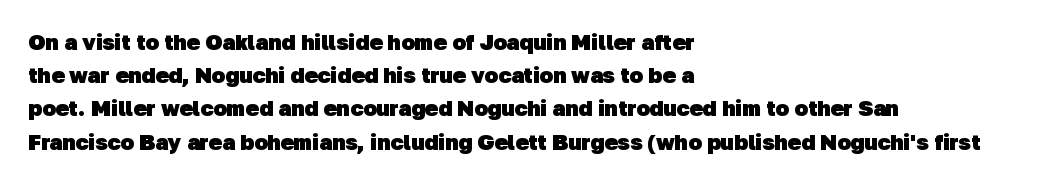
{"bold": "yes", "underline": "no", "align": "left", "line_spacing": "normal", "line_spacing_ratio": 1.51, "letter_spacing": "normal", "letter_spacing_em": 0.0, "glyph_px": 22}
